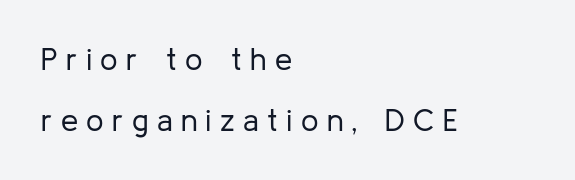
Q: Is the text bold? A: No.
Q: Is the text italic (slanted)? A: No, it is upright.
Q: Is the typeface a serif or a sans-serif typeface? A: Sans-serif.
Q: Is the text underlined? A: No.
Q: How is the paragraph aligned? A: Left-aligned.
Q: Is the spacing between letters normal or unusually wide? A: Unusually wide.
Q: Is the spacing between lines tight, normal or loose? A: Loose.
Q: Width (condensed, normal, or wide)? A: Normal.
Q: Stroke contrast? A: Low.
Q: x-height? A: Medium.
Q: Monospaced? A: No.
